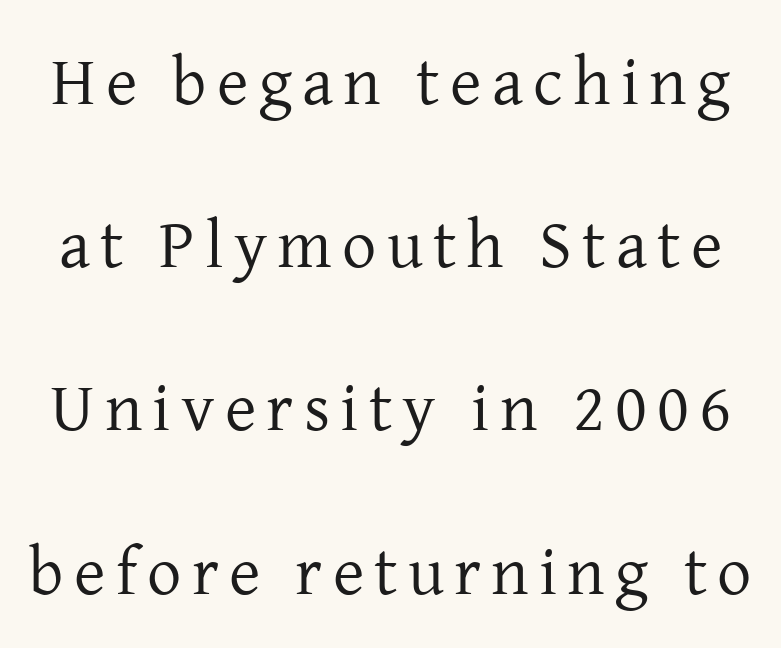
The image shows 68 px regular-weight serif type, upright; set loose line spacing (2.4x), not underlined; low stroke contrast and a medium x-height.
